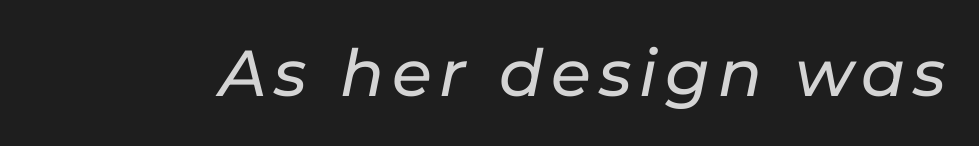
Each row of text sits above clean, open space. Would a proofreader flag this as italicized? Yes. The letters advance in unequal steps, a hallmark of proportional type.
